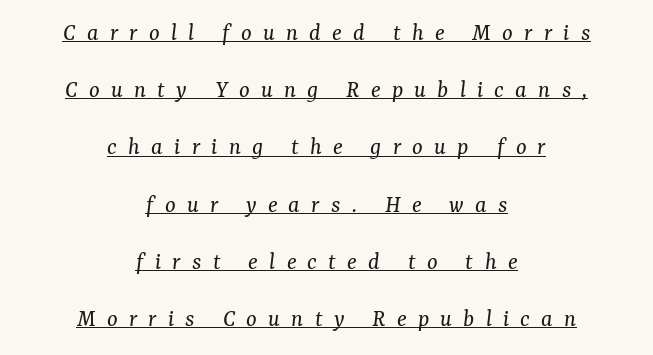
The image shows 25 px text type, italic (leaning right); set centered, loose line spacing (2.29x), unusually wide letter spacing (+0.45 em), underlined.
